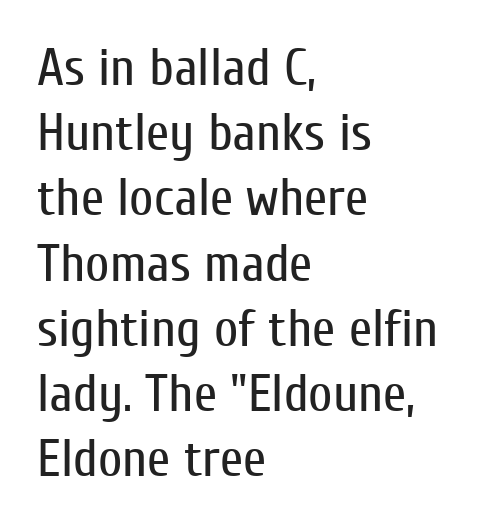
Q: Is the text bold? A: No.
Q: Is the text italic (slanted)? A: No, it is upright.
Q: Is the typeface a serif or a sans-serif typeface? A: Sans-serif.
Q: Is the text underlined? A: No.
Q: How is the paragraph aligned? A: Left-aligned.
Q: Is the spacing between letters normal or unusually wide? A: Normal.
Q: Width (condensed, normal, or wide)? A: Condensed.
Q: Stroke contrast? A: Low.
Q: x-height? A: Medium.
Q: Monospaced? A: No.
